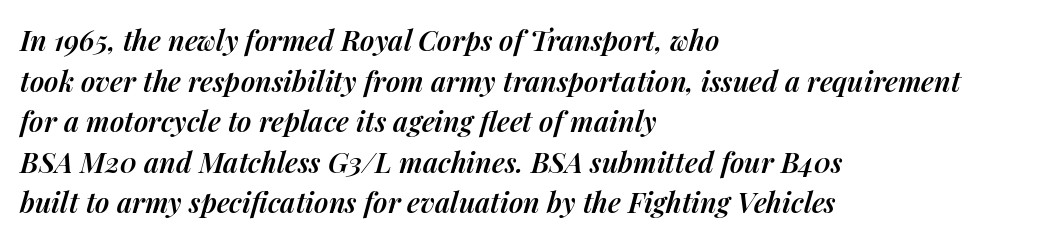
If you drew a line through each stem, it would be angled. Bare-footed words on every line. Students, observe: this is what conventionally led text looks like. Students, this is semibold: more ink than regular, less than bold.
